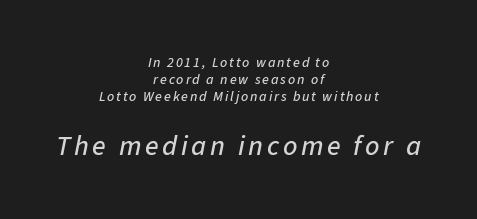
{"italic": "yes", "lean": "right", "slant_degrees": 11, "width": "normal", "stroke_contrast": "low", "x_height": "medium", "monospaced": "no", "underline": "no", "align": "center", "line_spacing_ratio": 1.22, "larger_block": "second", "size_ratio": 2.0, "glyph_px": 28}
